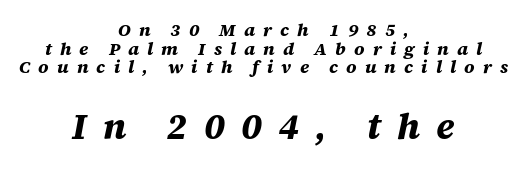
You'd pick this weight for a headline — it's a proper bold. Both edges are ragged and mirror each other, which tells us the setting is centered. The passage shown begins with its smaller block and ends with its larger one. You could barely slide anything between these rows. Spacing verdict: proportional, widths tailored to each character. The passage shown leans; its letterforms are oblique.
